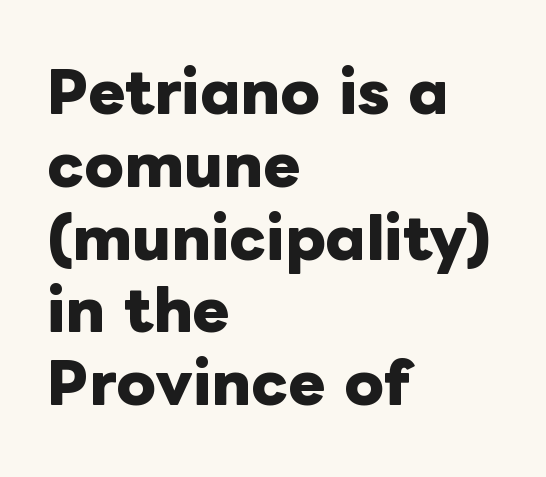
{"italic": "no", "bold": "yes", "weight": "heavy", "width": "normal", "stroke_contrast": "low", "x_height": "medium", "monospaced": "no", "underline": "no", "align": "left", "line_spacing": "normal", "line_spacing_ratio": 1.3, "letter_spacing": "normal", "letter_spacing_em": 0.0, "glyph_px": 56}
